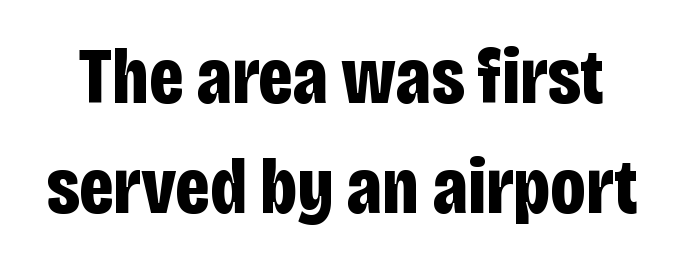
{"serif": "no", "italic": "no", "bold": "yes", "weight": "bold", "width": "condensed", "stroke_contrast": "low", "x_height": "large", "monospaced": "no", "underline": "no", "line_spacing": "normal", "line_spacing_ratio": 1.38, "letter_spacing": "normal", "letter_spacing_em": 0.0, "glyph_px": 80}
